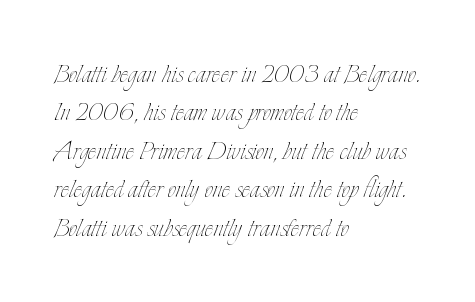
Think of a printed novel: that variable character pitch is what you see here. Vertical stems look standard width or narrower in stroke. Typeset ragged right — the left edge is the straight one.
